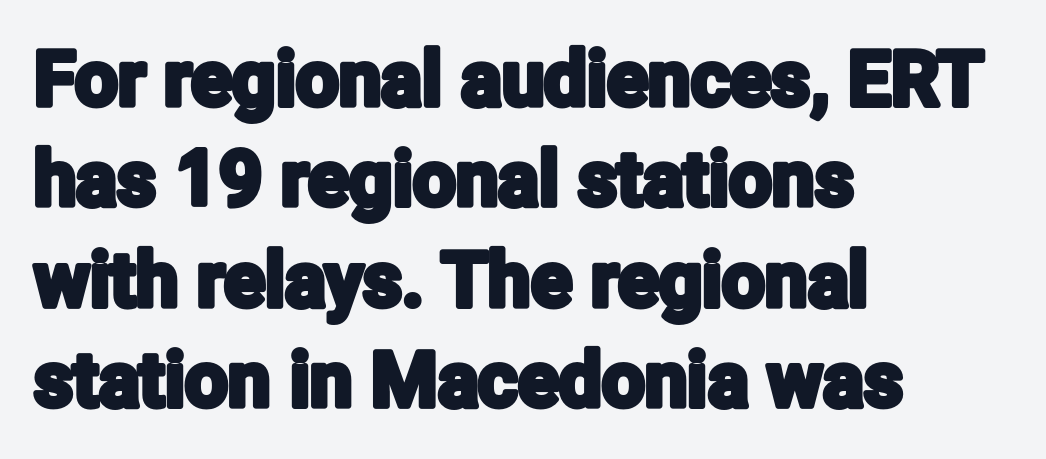
Note the varied advance widths — an 'i' is clearly narrower than an 'm'. The typography opts for an upright posture over an oblique one. The strip under each line holds only bare page. Does the type have serifs? No, each stem ends abruptly.
